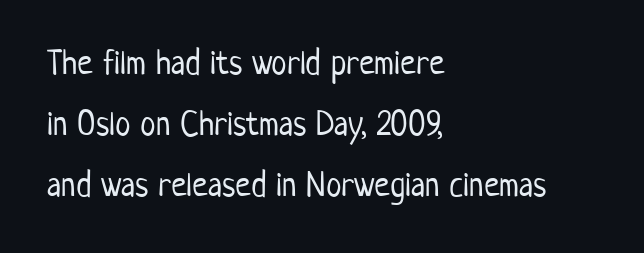
The image shows 35 px light, condensed sans-serif type, upright; set left-aligned, line spacing 1.74x, normal letter spacing, not underlined; low stroke contrast and a medium x-height.
